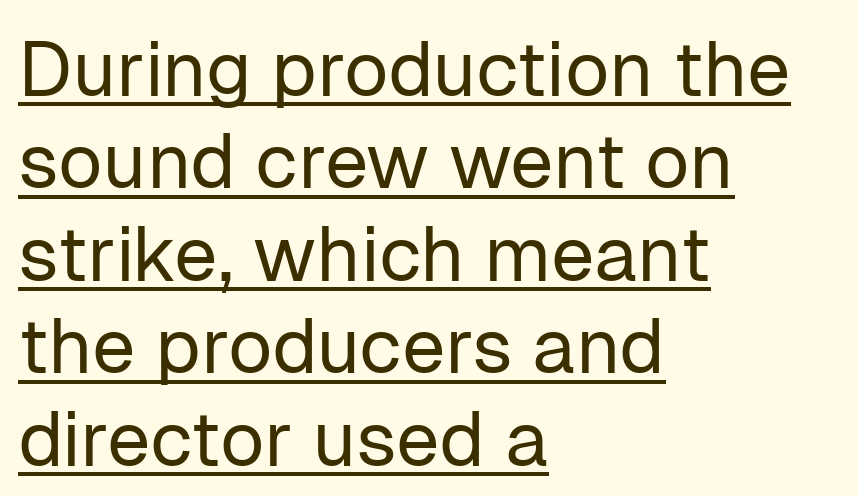
The characters are drawn with everyday or finer stroke widths. The passage shown is typed in a proportional face where columns would drift. Italic: no, the glyphs are upright roman. The words here are underlined. Line starts are locked; line ends wander.
